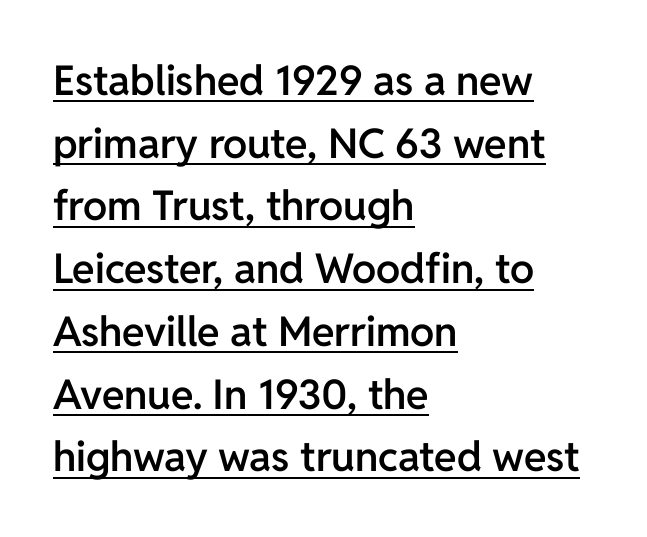
A typesetter would label this face a sans. Students, observe: this is what conventionally led text looks like. A typesetter would call this proportional, since set widths differ per character. Glyph-to-glyph distance matches everyday printed text. Posture: vertical. Look at the stroke-to-counter ratio: somewhat heavy, a semibold.
